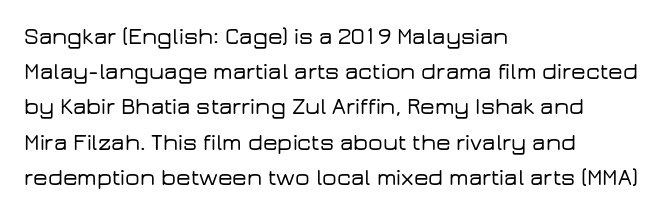
The designer left line spacing at the default. The face used here is rendered with its standard letterfit. The letters stand upright; this is a roman face. The rag falls on the right side of this text block. The words here are not underlined.
